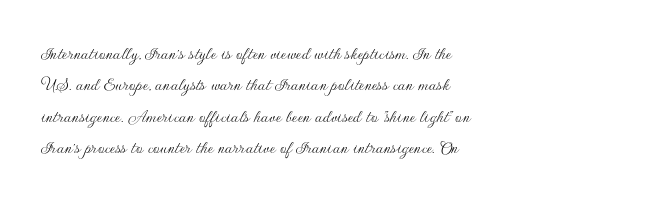
Line spacing here is normal. The specimen omits any rule beneath the text block's lines. The rag falls on the right side of this text block. The characters are drawn with everyday or finer stroke widths.
